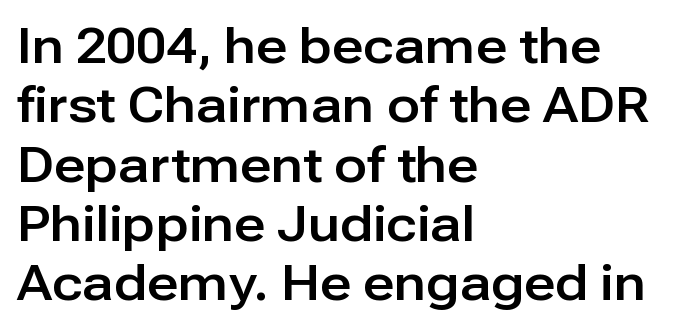
{"serif": "no", "italic": "no", "width": "normal", "stroke_contrast": "low", "x_height": "medium", "monospaced": "no", "underline": "no", "align": "left", "line_spacing_ratio": 1.21, "letter_spacing": "normal", "letter_spacing_em": 0.0, "glyph_px": 49}
